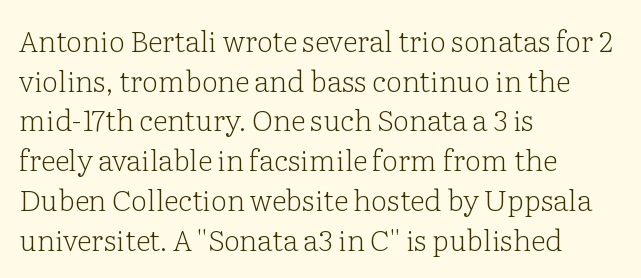
{"serif": "yes", "italic": "no", "bold": "no", "weight": "light", "width": "normal", "stroke_contrast": "low", "x_height": "medium", "monospaced": "no", "underline": "no", "align": "left", "line_spacing": "normal", "line_spacing_ratio": 1.37, "letter_spacing": "normal", "letter_spacing_em": 0.0, "glyph_px": 29}
